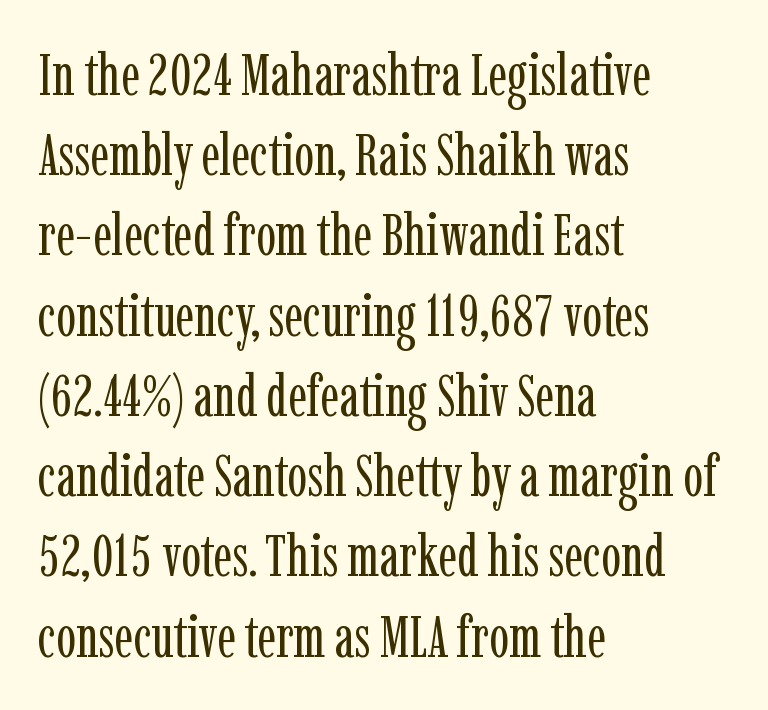
{"serif": "yes", "italic": "no", "bold": "no", "weight": "regular", "width": "condensed", "stroke_contrast": "low", "x_height": "medium", "monospaced": "no", "underline": "no", "align": "left", "line_spacing": "normal", "line_spacing_ratio": 1.36, "letter_spacing": "normal", "letter_spacing_em": 0.0, "glyph_px": 59}
